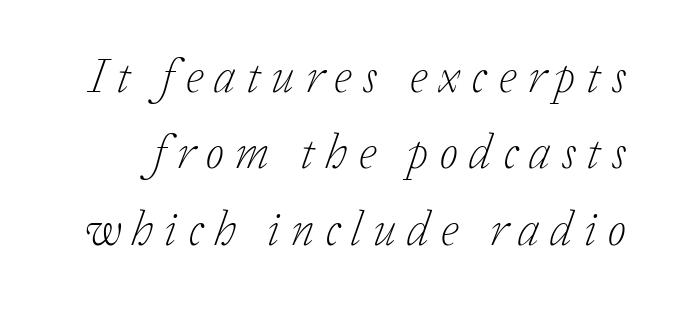
The image shows 48 px light serif type, italic (leaning right); set normal line spacing (1.59x), unusually wide letter spacing (+0.23 em), not underlined; low stroke contrast and a medium x-height.
